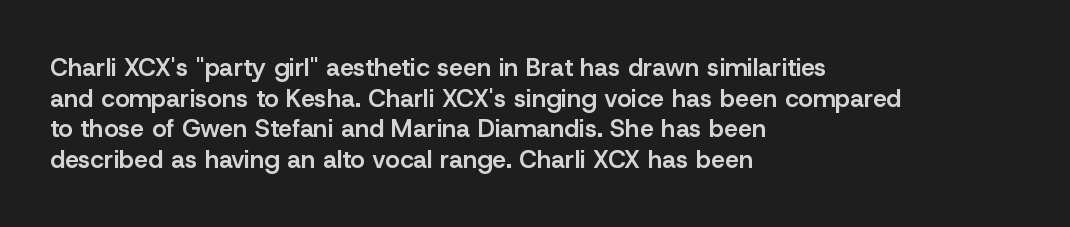
Q: Is the text bold? A: Semi-bold.
Q: Is the text italic (slanted)? A: No, it is upright.
Q: Is the text underlined? A: No.
Q: How is the paragraph aligned? A: Left-aligned.
Q: Is the spacing between letters normal or unusually wide? A: Normal.
